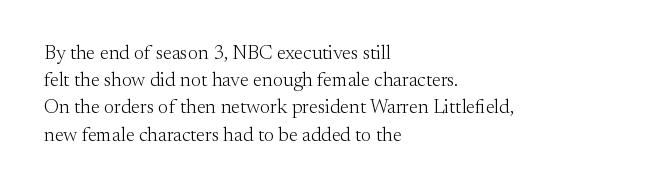
{"italic": "no", "bold": "no", "underline": "no", "align": "left", "line_spacing": "normal", "line_spacing_ratio": 1.36, "letter_spacing": "normal", "letter_spacing_em": 0.0, "glyph_px": 20}
